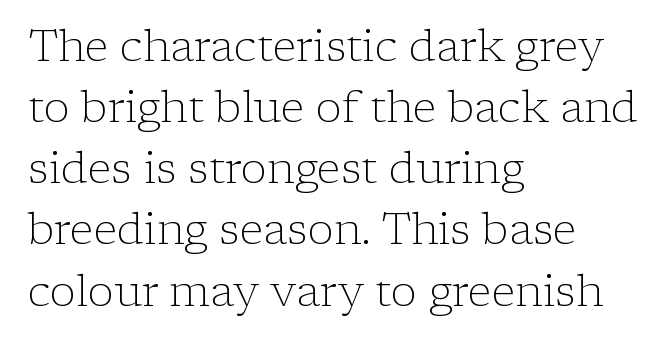
Q: Is the text bold? A: No.
Q: Is the text italic (slanted)? A: No, it is upright.
Q: Is the typeface a serif or a sans-serif typeface? A: Serif.
Q: Is the text underlined? A: No.
Q: How is the paragraph aligned? A: Left-aligned.
Q: Is the spacing between letters normal or unusually wide? A: Normal.
Q: Is the spacing between lines tight, normal or loose? A: Normal.
Q: Width (condensed, normal, or wide)? A: Normal.
Q: Stroke contrast? A: Low.
Q: x-height? A: Medium.
Q: Monospaced? A: No.
